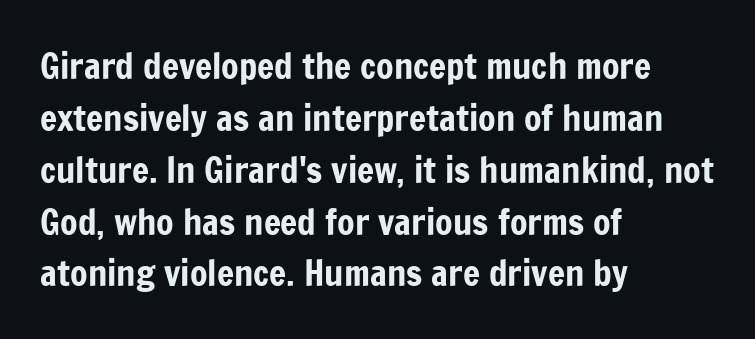
This is roman type, the default non-slanted kind. Here the designer chose a conventional face with non-uniform glyph widths. The type family on display is of the sans-serif kind. Rows of type keep a routine distance in the vertical direction. Descenders hang freely into open space. No extra tracking has been applied to these lines.
